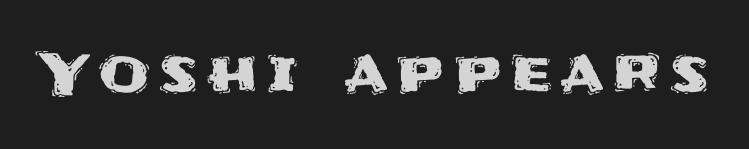
You can tell from the bare stems that sans-serif type was used. Do the characters align in a grid? No, the font is proportional. Is there any slant? The stems are plumb. Beneath every word, the page is bare.
